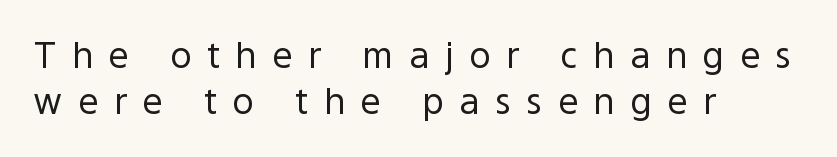
Only glyphs here, with clear space below each row. Every character sits straight up, as roman type does. Substantial extra tracking has been applied to these lines. Weight: not bold — regular or lighter. Quick note: interline space is typical. These lines are rendered in a variable-pitch font.
